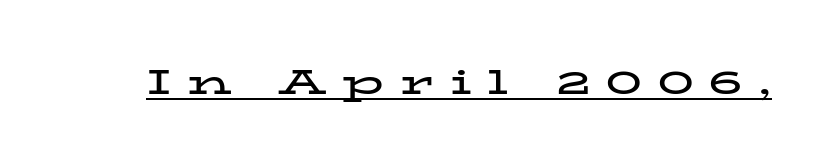
Q: Is the text bold? A: Yes.
Q: Is the text italic (slanted)? A: No, it is upright.
Q: Is the typeface a serif or a sans-serif typeface? A: Serif.
Q: Is the text underlined? A: Yes.
Q: Is the spacing between letters normal or unusually wide? A: Unusually wide.
Q: Width (condensed, normal, or wide)? A: Wide.
Q: Stroke contrast? A: Low.
Q: x-height? A: Medium.
Q: Monospaced? A: No.
